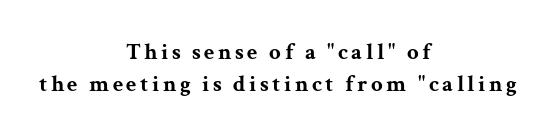
Do the letters lean? They stand straight. The rendering uses a moderate line-height, typical for paragraphs. The zone under the glyphs is completely vacant. A dark, heavy texture on the line: the type is bold. Compared with a flush-left layout, this one balances lines on the center instead.
